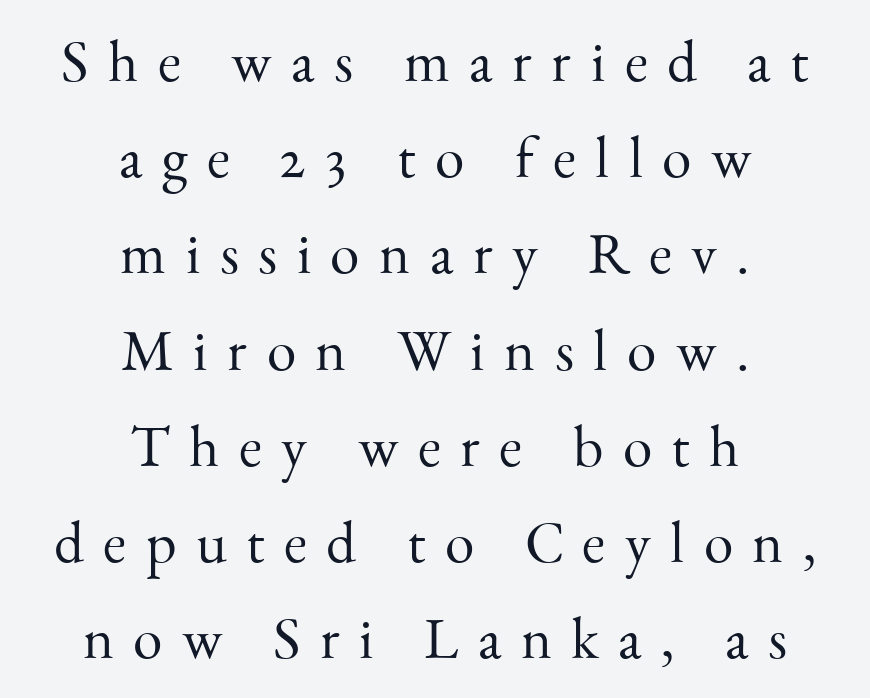
{"serif": "yes", "italic": "no", "bold": "no", "weight": "light", "width": "normal", "stroke_contrast": "medium", "x_height": "small", "monospaced": "no", "underline": "no", "align": "center", "line_spacing": "normal", "line_spacing_ratio": 1.63, "letter_spacing": "wide", "letter_spacing_em": 0.33, "glyph_px": 59}
